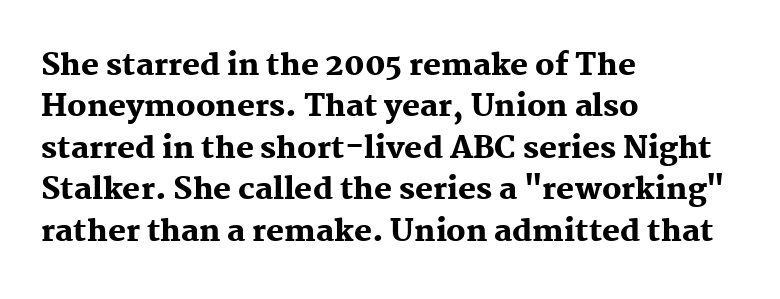
Notice how the passage keeps a crisp vertical edge on the left only. Do the characters align in a grid? No, the font is proportional. Regular leading. I'd describe the lettering as bold — thick and assertive. The rendering keeps characters at their native spacing.
